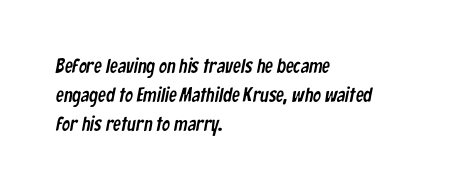
{"underline": "no", "align": "left", "line_spacing": "normal", "line_spacing_ratio": 1.46, "letter_spacing": "normal", "letter_spacing_em": 0.0, "glyph_px": 20}
